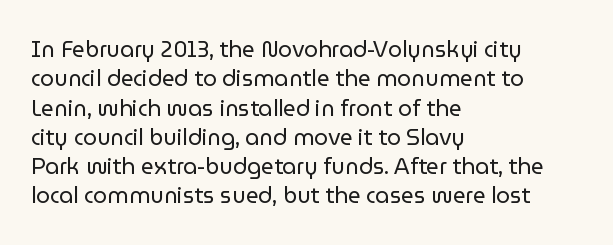
The image shows 22 px text type, upright; set left-aligned, normal line spacing (1.33x), normal letter spacing, not underlined.
